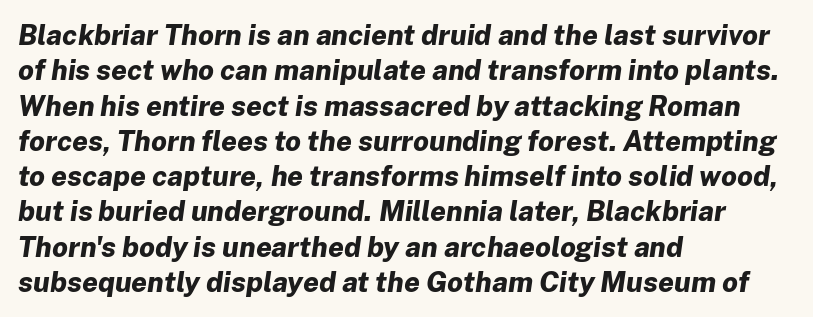
Q: Is the text bold? A: Yes.
Q: Is the text italic (slanted)? A: Yes, it leans right by about 8 degrees.
Q: Is the text underlined? A: No.
Q: How is the paragraph aligned? A: Left-aligned.
Q: Is the spacing between letters normal or unusually wide? A: Normal.
Q: Is the spacing between lines tight, normal or loose? A: Normal.
Q: Width (condensed, normal, or wide)? A: Normal.
Q: Stroke contrast? A: Low.
Q: x-height? A: Medium.
Q: Monospaced? A: No.
